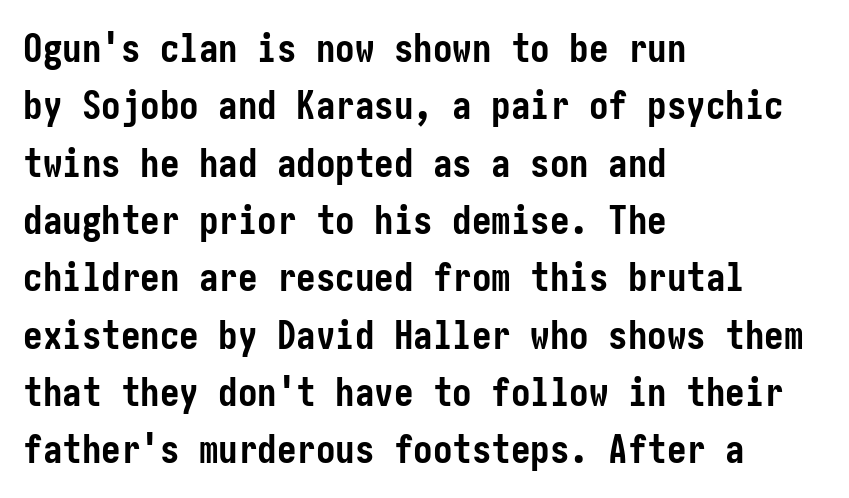
The image shows 39 px semibold, condensed sans-serif type, upright; set left-aligned, normal line spacing (1.47x), normal letter spacing, not underlined; low stroke contrast and a medium x-height.
